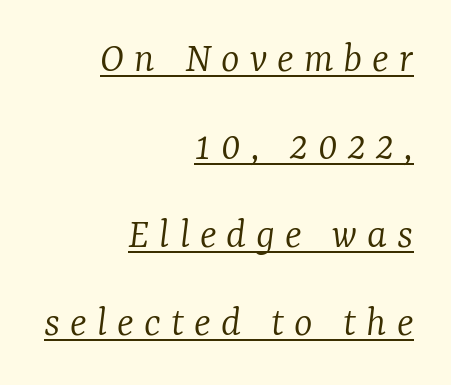
The image shows 44 px light serif type, italic (leaning right); set right-aligned, loose line spacing (2.0x), unusually wide letter spacing (+0.23 em), underlined; low stroke contrast and a medium x-height.
